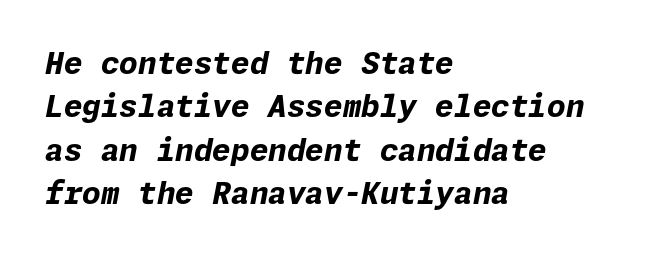
Q: Is the text bold? A: Yes.
Q: Is the text italic (slanted)? A: Yes, it leans right by about 11 degrees.
Q: Is the text underlined? A: No.
Q: How is the paragraph aligned? A: Left-aligned.
Q: Is the spacing between letters normal or unusually wide? A: Normal.
Q: Is the spacing between lines tight, normal or loose? A: Normal.
Q: Width (condensed, normal, or wide)? A: Normal.
Q: Stroke contrast? A: Low.
Q: x-height? A: Medium.
